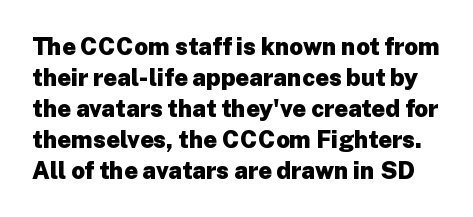
Q: Is the text bold? A: Yes.
Q: Is the text italic (slanted)? A: No, it is upright.
Q: Is the text underlined? A: No.
Q: Is the spacing between letters normal or unusually wide? A: Normal.
Q: Is the spacing between lines tight, normal or loose? A: Normal.
